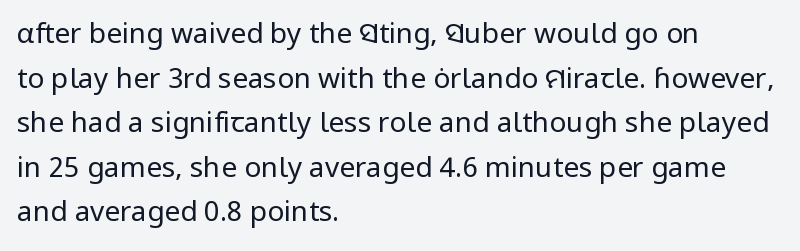
Q: Is the text bold? A: No.
Q: Is the text italic (slanted)? A: No, it is upright.
Q: Is the typeface a serif or a sans-serif typeface? A: Sans-serif.
Q: Is the text underlined? A: No.
Q: How is the paragraph aligned? A: Left-aligned.
Q: Is the spacing between letters normal or unusually wide? A: Normal.
Q: Is the spacing between lines tight, normal or loose? A: Normal.
Q: Width (condensed, normal, or wide)? A: Normal.
Q: Stroke contrast? A: Low.
Q: x-height? A: Medium.
Q: Monospaced? A: No.
